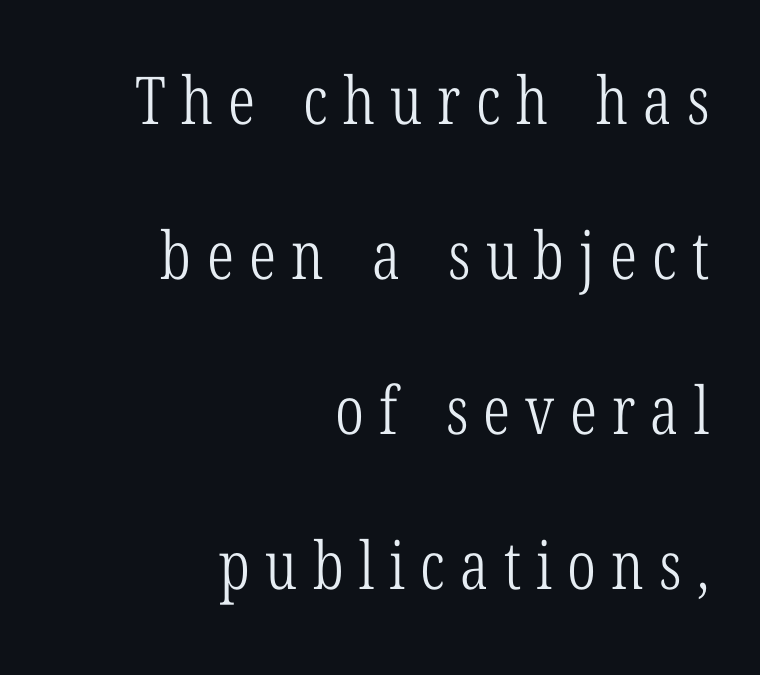
Q: Is the text bold? A: No.
Q: Is the text italic (slanted)? A: No, it is upright.
Q: Is the typeface a serif or a sans-serif typeface? A: Serif.
Q: Is the text underlined? A: No.
Q: How is the paragraph aligned? A: Right-aligned.
Q: Is the spacing between letters normal or unusually wide? A: Unusually wide.
Q: Is the spacing between lines tight, normal or loose? A: Loose.
Q: Width (condensed, normal, or wide)? A: Condensed.
Q: Stroke contrast? A: Low.
Q: x-height? A: Medium.
Q: Monospaced? A: No.
